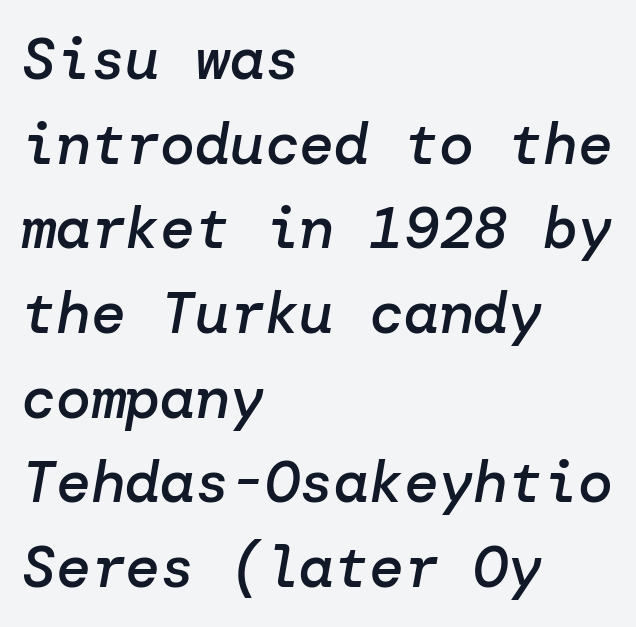
Q: Is the text bold? A: Semi-bold.
Q: Is the text italic (slanted)? A: Yes, it leans right by about 10 degrees.
Q: Is the text underlined? A: No.
Q: How is the paragraph aligned? A: Left-aligned.
Q: Is the spacing between letters normal or unusually wide? A: Normal.
Q: Is the spacing between lines tight, normal or loose? A: Normal.
Q: Width (condensed, normal, or wide)? A: Normal.
Q: Stroke contrast? A: Low.
Q: x-height? A: Medium.
